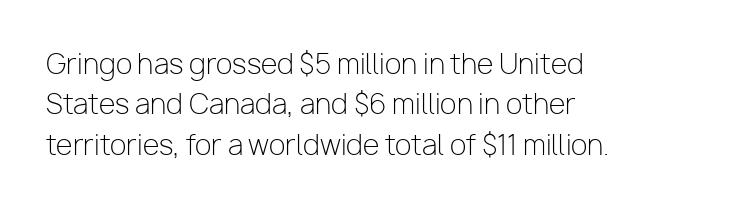
{"italic": "no", "bold": "no", "underline": "no", "align": "left", "line_spacing": "normal", "line_spacing_ratio": 1.5, "letter_spacing": "normal", "letter_spacing_em": 0.0, "glyph_px": 27}
